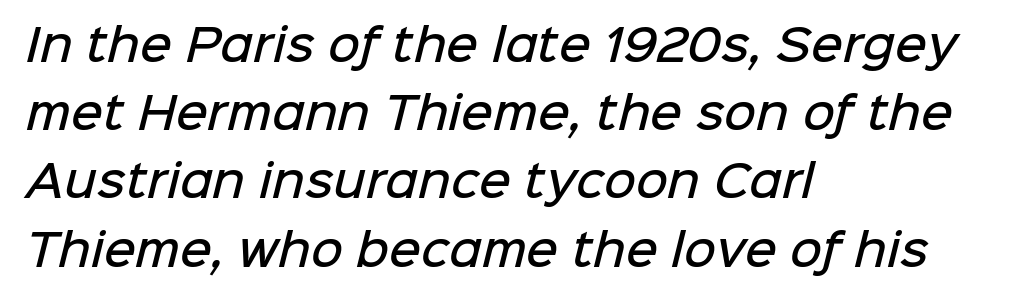
{"serif": "no", "bold": "semi", "weight": "semibold", "width": "normal", "stroke_contrast": "low", "x_height": "medium", "monospaced": "no", "underline": "no", "align": "left", "line_spacing": "normal", "line_spacing_ratio": 1.55, "letter_spacing": "normal", "letter_spacing_em": 0.0, "glyph_px": 44}
